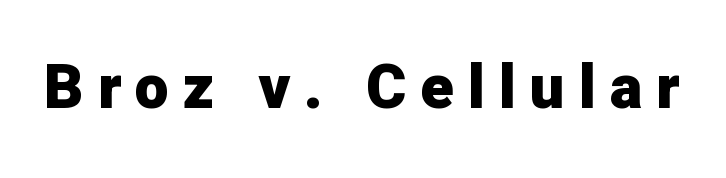
Q: Is the text bold? A: Yes.
Q: Is the text italic (slanted)? A: No, it is upright.
Q: Is the typeface a serif or a sans-serif typeface? A: Sans-serif.
Q: Is the text underlined? A: No.
Q: Is the spacing between letters normal or unusually wide? A: Unusually wide.
Q: Width (condensed, normal, or wide)? A: Normal.
Q: Stroke contrast? A: Low.
Q: x-height? A: Medium.
Q: Monospaced? A: No.
